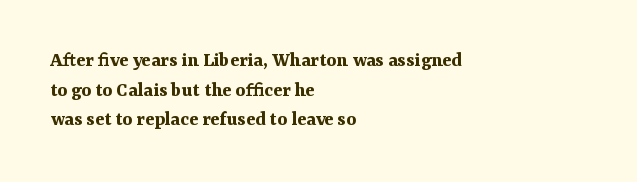
The image shows 21 px bold type, upright; set left-aligned, normal line spacing (1.41x), normal letter spacing, not underlined.
